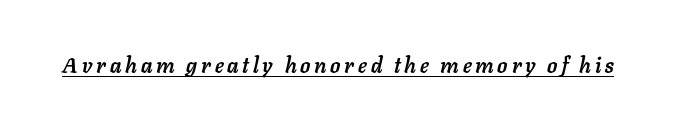
The passage shown leans; its letterforms are oblique. Bold? Absolutely — the strokes are thick and heavy. Has an underline been added? It has.
